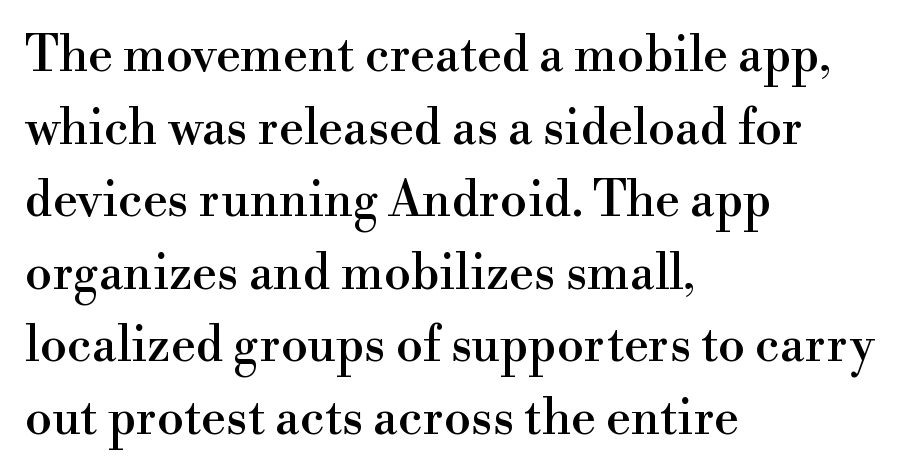
{"serif": "yes", "italic": "no", "width": "normal", "x_height": "small", "monospaced": "no", "underline": "no", "align": "left", "line_spacing": "normal", "line_spacing_ratio": 1.48, "letter_spacing": "normal", "letter_spacing_em": 0.0, "glyph_px": 49}
